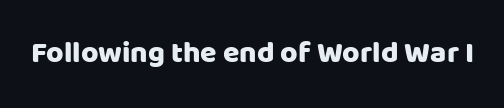
Character widths vary here, with narrow letters taking less room than wide ones. The face used here is rendered with its standard letterfit. Underlining? Definitely not there. Does the type have serifs? No, each stem ends abruptly. Posture: straight, roman, zero tilt.
